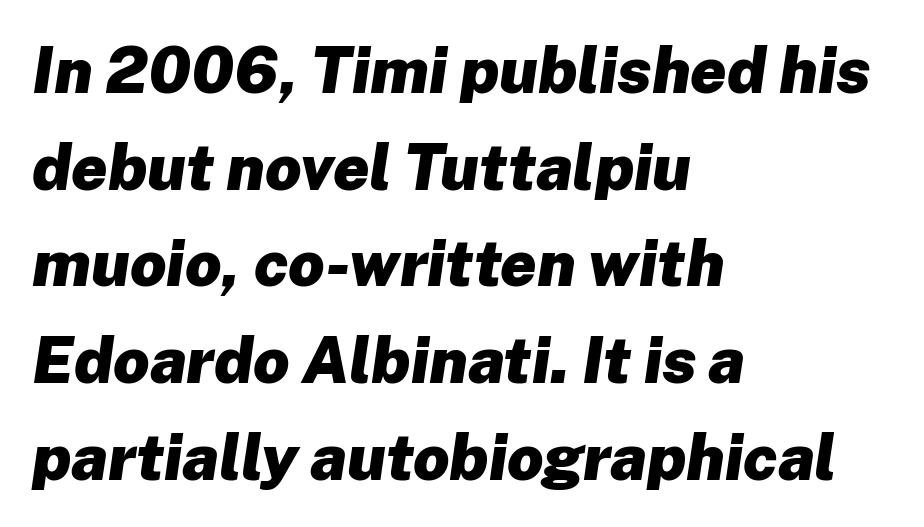
Q: Is the text bold? A: Yes.
Q: Is the text italic (slanted)? A: Yes, it leans right by about 8 degrees.
Q: Is the text underlined? A: No.
Q: How is the paragraph aligned? A: Left-aligned.
Q: Is the spacing between letters normal or unusually wide? A: Normal.
Q: Is the spacing between lines tight, normal or loose? A: Normal.
Q: Width (condensed, normal, or wide)? A: Normal.
Q: Stroke contrast? A: Low.
Q: x-height? A: Medium.
Q: Monospaced? A: No.
